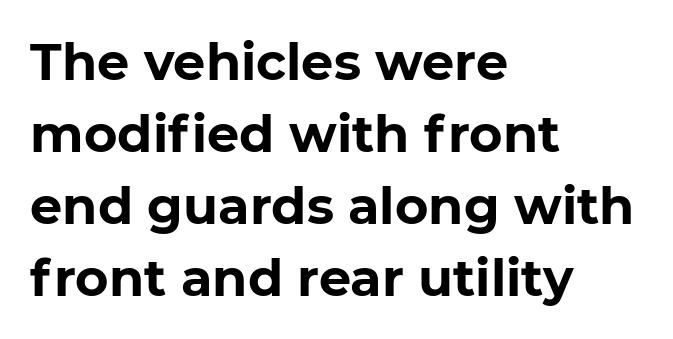
{"serif": "no", "bold": "yes", "weight": "bold", "width": "normal", "stroke_contrast": "low", "x_height": "medium", "monospaced": "no", "underline": "no", "align": "left", "line_spacing": "normal", "line_spacing_ratio": 1.41, "letter_spacing": "normal", "letter_spacing_em": 0.0, "glyph_px": 51}
